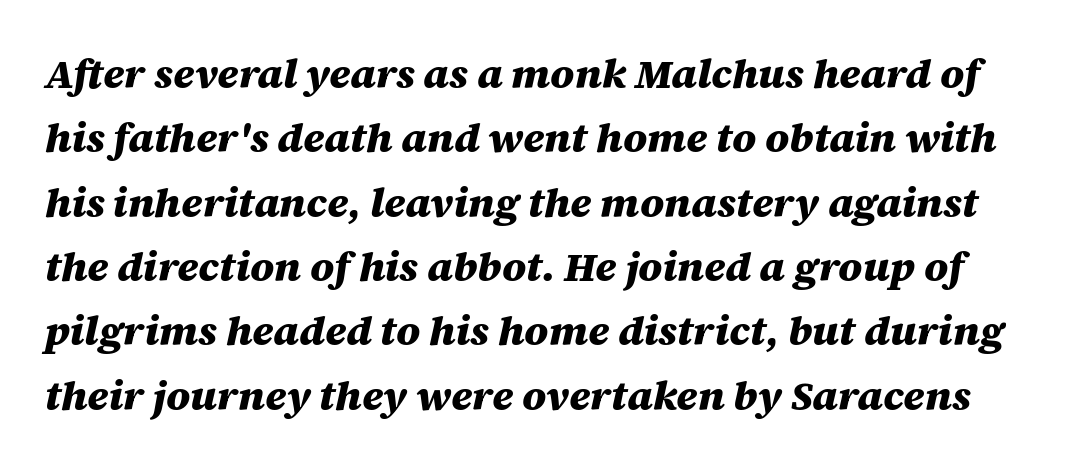
Q: Is the text bold? A: Yes.
Q: Is the text italic (slanted)? A: Yes, it leans right by about 12 degrees.
Q: Is the text underlined? A: No.
Q: Is the spacing between letters normal or unusually wide? A: Normal.
Q: Is the spacing between lines tight, normal or loose? A: Normal.
Q: Width (condensed, normal, or wide)? A: Normal.
Q: Stroke contrast? A: Medium.
Q: x-height? A: Large.
Q: Monospaced? A: No.
